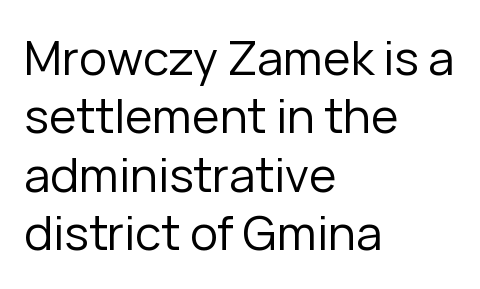
The typography opts for an upright posture over an oblique one. Clear beneath every line of the passage. Stroke mass is kept to a normal reading level or below. Letter spacing: default.
